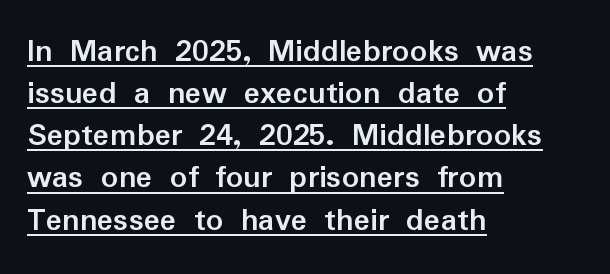
{"serif": "no", "italic": "no", "bold": "yes", "weight": "semibold", "width": "normal", "stroke_contrast": "low", "x_height": "medium", "monospaced": "no", "underline": "yes", "align": "left", "line_spacing_ratio": 1.24, "letter_spacing": "normal", "letter_spacing_em": 0.0, "glyph_px": 34}
